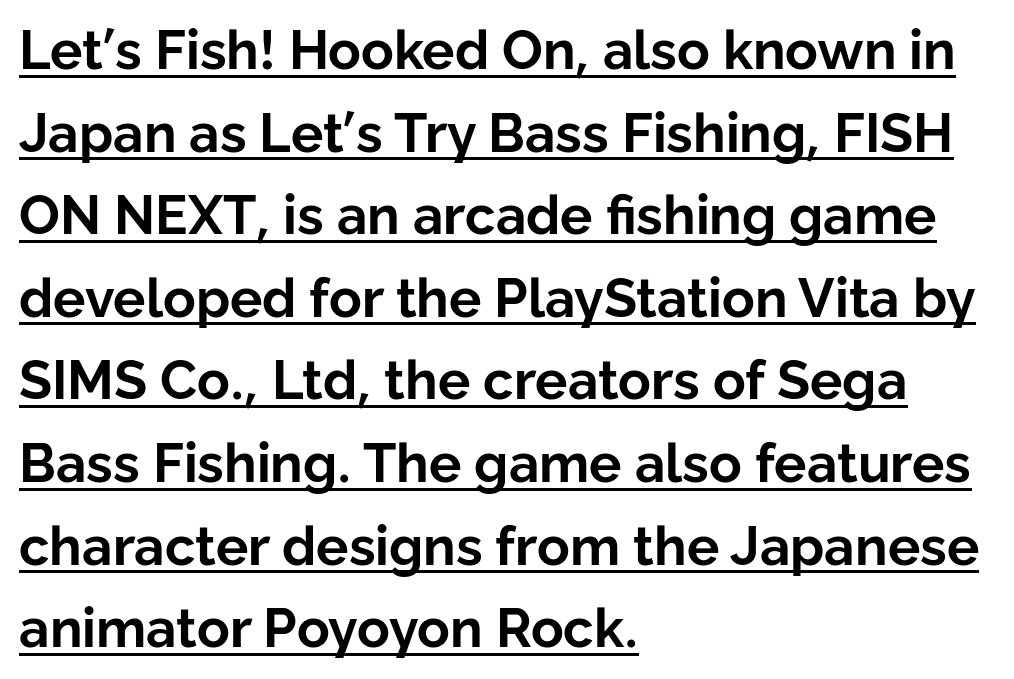
{"serif": "no", "italic": "no", "bold": "yes", "weight": "bold", "width": "normal", "stroke_contrast": "low", "x_height": "medium", "monospaced": "no", "underline": "yes", "align": "left", "line_spacing": "normal", "line_spacing_ratio": 1.53, "letter_spacing": "normal", "letter_spacing_em": 0.0, "glyph_px": 54}
